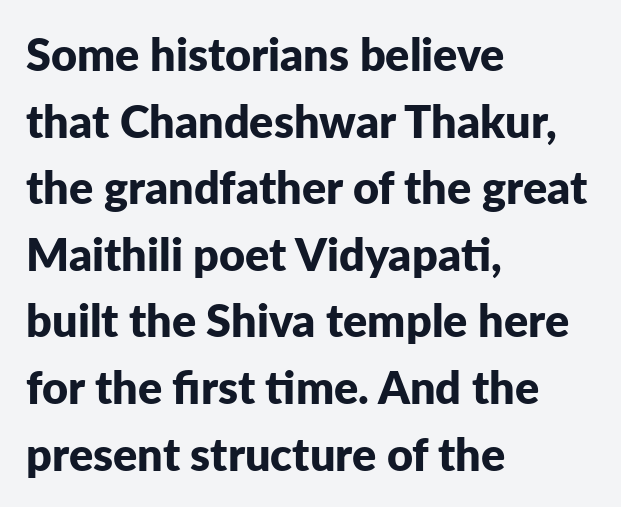
{"serif": "no", "italic": "no", "bold": "yes", "weight": "bold", "width": "normal", "stroke_contrast": "low", "x_height": "medium", "monospaced": "no", "underline": "no", "align": "left", "line_spacing": "normal", "line_spacing_ratio": 1.48, "letter_spacing": "normal", "letter_spacing_em": 0.0, "glyph_px": 45}
